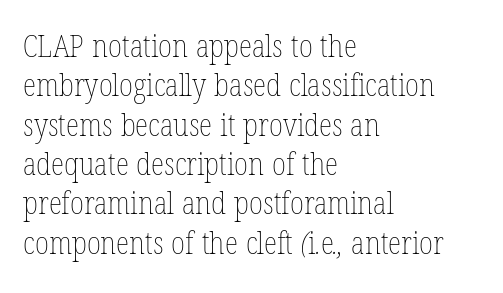
The image shows 31 px thin, condensed type; set left-aligned, normal line spacing (1.27x), normal letter spacing, not underlined; low stroke contrast and a medium x-height.
